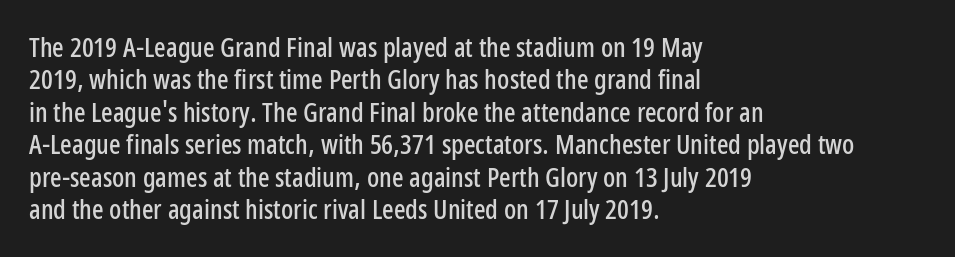
Designer's note — italics off, roman on. The specimen omits any rule beneath the text block's lines. No extra tracking has been applied to these lines. Each line starts at the same left margin while the right side varies.
